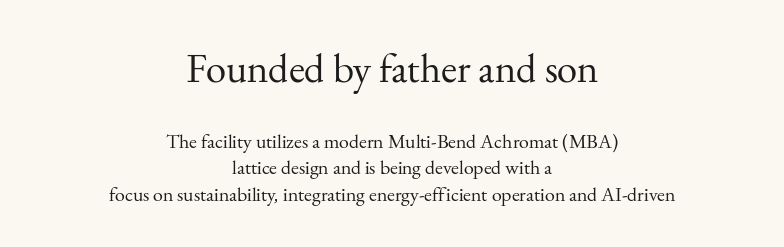
{"serif": "yes", "italic": "no", "bold": "no", "weight": "regular", "width": "normal", "stroke_contrast": "medium", "x_height": "small", "monospaced": "no", "underline": "no", "align": "center", "line_spacing": "normal", "line_spacing_ratio": 1.32, "letter_spacing": "normal", "letter_spacing_em": 0.0, "larger_block": "first", "size_ratio": 2.05, "glyph_px": 41}
